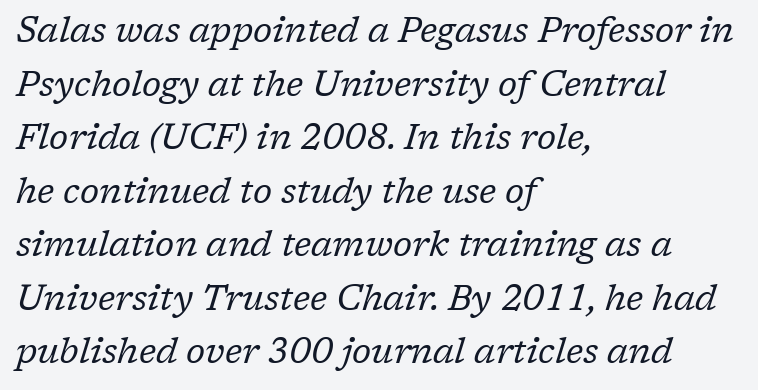
The face used here is proportionally spaced, like ordinary book or web type. Which margin do the lines hug? The left one — the right edge is uneven. Examine the stroke ends and you'll spot serifs. Underline: absent.
